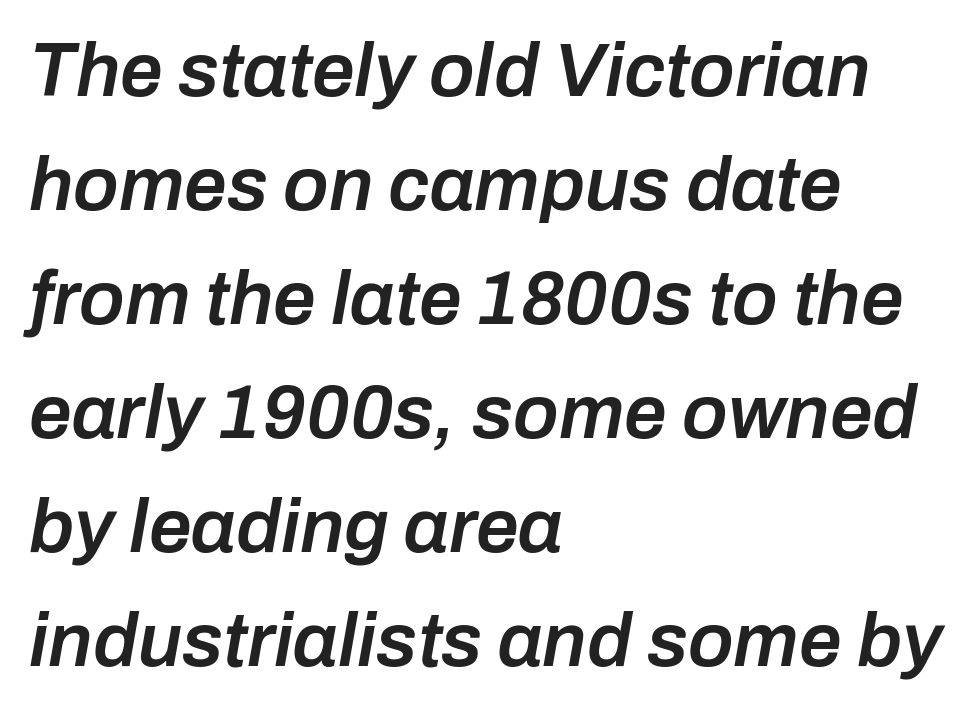
Vertically, the passage feels balanced, rows spaced as you'd expect. Students, this is semibold: more ink than regular, less than bold. Think of a printed novel: that variable character pitch is what you see here. The typesetter chose a ragged-right arrangement here. An italicized treatment has been applied to the whole sample. Underline: absent.
